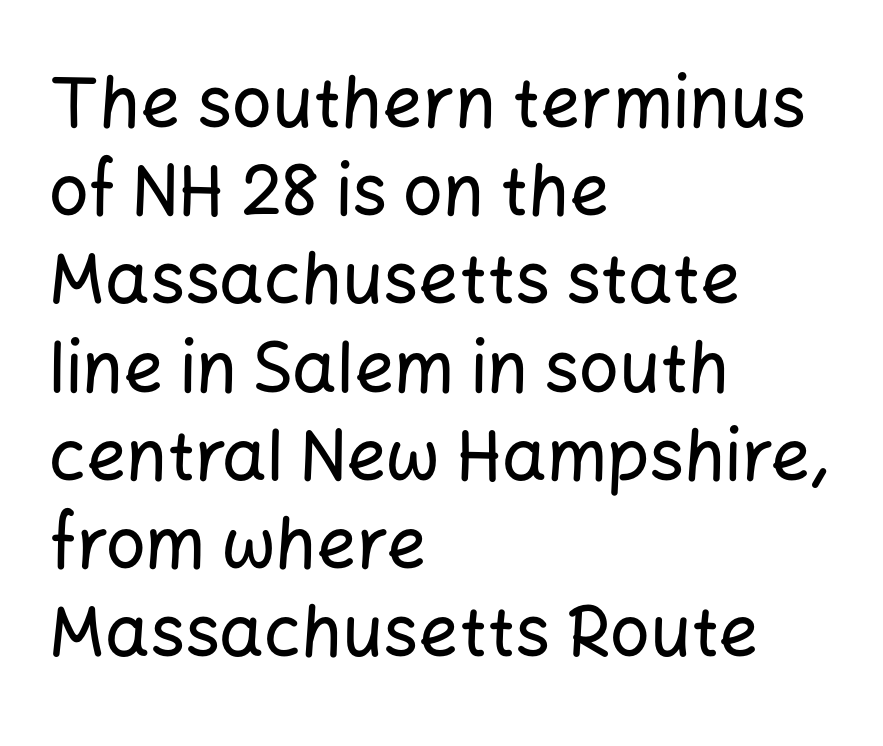
Q: Is the text italic (slanted)? A: No, it is upright.
Q: Is the typeface a serif or a sans-serif typeface? A: Sans-serif.
Q: Is the text underlined? A: No.
Q: How is the paragraph aligned? A: Left-aligned.
Q: Is the spacing between letters normal or unusually wide? A: Normal.
Q: Is the spacing between lines tight, normal or loose? A: Normal.
Q: Width (condensed, normal, or wide)? A: Normal.
Q: Stroke contrast? A: Low.
Q: x-height? A: Medium.
Q: Monospaced? A: No.
